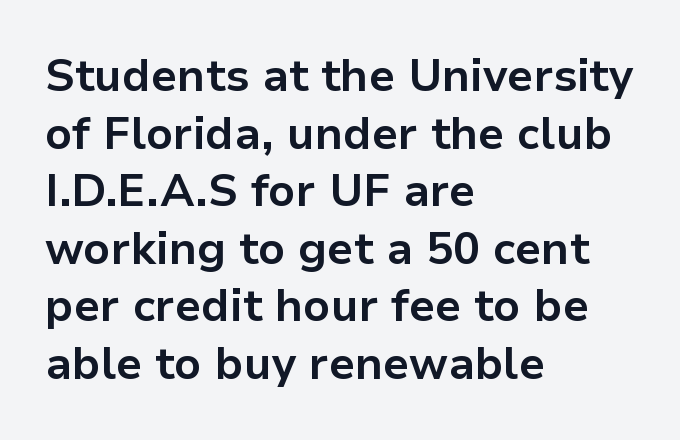
The image shows 45 px bold sans-serif type, upright; set left-aligned, normal line spacing (1.28x), normal letter spacing, not underlined; low stroke contrast and a medium x-height.
